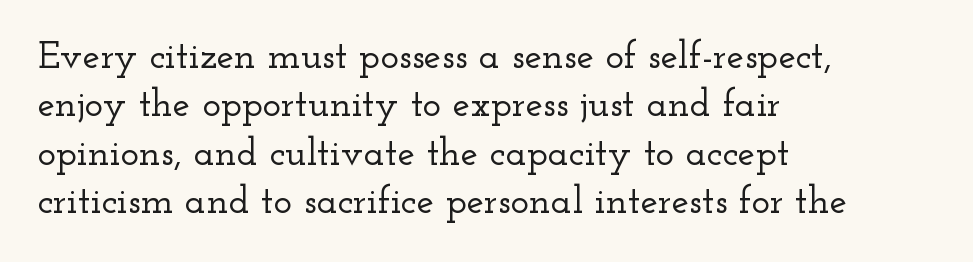
The image shows 39 px wide serif type, upright; set left-aligned, line spacing 1.24x, normal letter spacing, not underlined; low stroke contrast and a small x-height.
